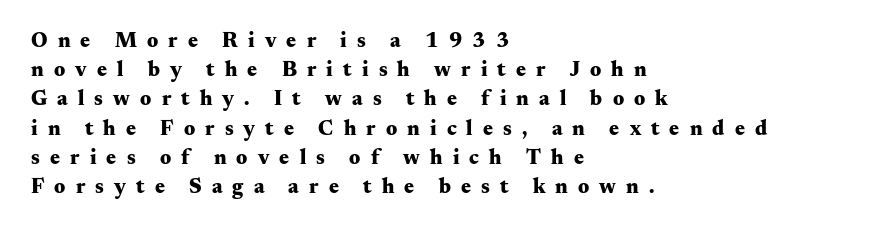
Q: Is the text bold? A: Yes.
Q: Is the text italic (slanted)? A: No, it is upright.
Q: Is the text underlined? A: No.
Q: How is the paragraph aligned? A: Left-aligned.
Q: Is the spacing between letters normal or unusually wide? A: Unusually wide.
Q: Is the spacing between lines tight, normal or loose? A: Normal.
